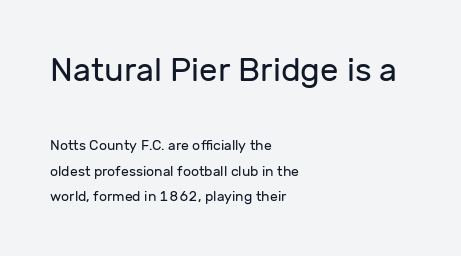
Q: Is the text bold? A: No.
Q: Is the text italic (slanted)? A: No, it is upright.
Q: Is the typeface a serif or a sans-serif typeface? A: Sans-serif.
Q: Is the text underlined? A: No.
Q: How is the paragraph aligned? A: Left-aligned.
Q: Is the spacing between letters normal or unusually wide? A: Normal.
Q: Which block of text is set in a larger size, the first (top) or the second (bottom)? A: The first (top) one.
Q: Width (condensed, normal, or wide)? A: Normal.
Q: Stroke contrast? A: Low.
Q: x-height? A: Medium.
Q: Monospaced? A: No.
